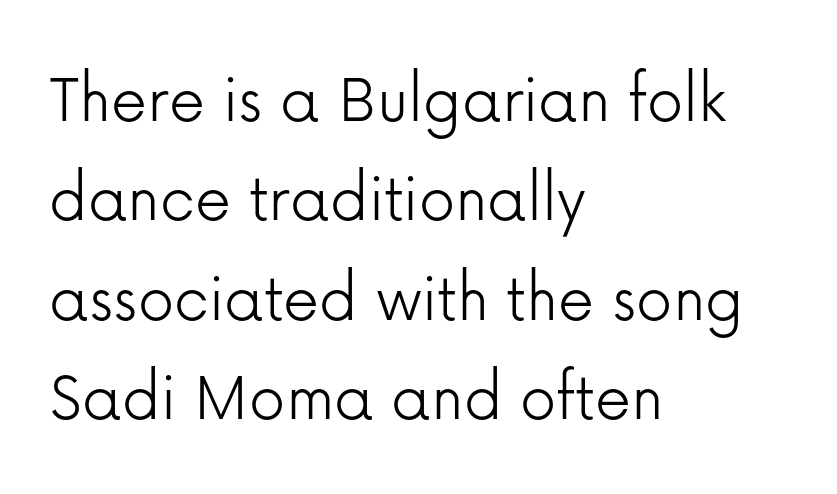
{"serif": "no", "italic": "no", "bold": "no", "weight": "light", "width": "normal", "stroke_contrast": "low", "x_height": "medium", "monospaced": "no", "underline": "no", "align": "left", "line_spacing": "normal", "line_spacing_ratio": 1.38, "letter_spacing": "normal", "letter_spacing_em": 0.0, "glyph_px": 72}
